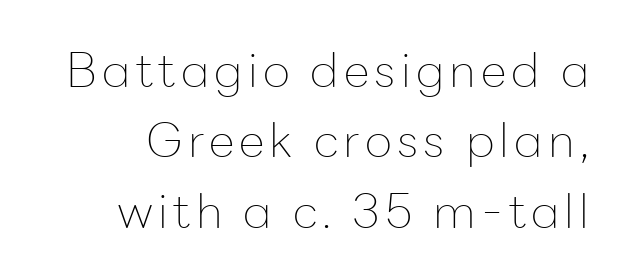
The image shows 47 px thin sans-serif type, upright; set normal line spacing (1.5x), not underlined; low stroke contrast and a medium x-height.
